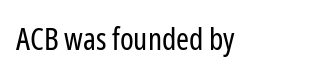
Stroke mass is kept to a normal reading level or below. Each letter's strokes conclude bluntly, with no projecting serifs. The glyphs are unaccompanied by any horizontal stroke below them. Do the characters align in a grid? No, the font is proportional. Observe the ordinary spacing: letters are neighbours, not strangers.
